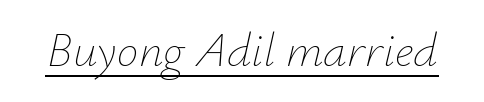
{"italic": "yes", "lean": "right", "slant_degrees": 12, "bold": "no", "weight": "thin", "width": "normal", "stroke_contrast": "low", "x_height": "small", "monospaced": "no", "underline": "yes", "letter_spacing": "normal", "letter_spacing_em": 0.0, "glyph_px": 48}
